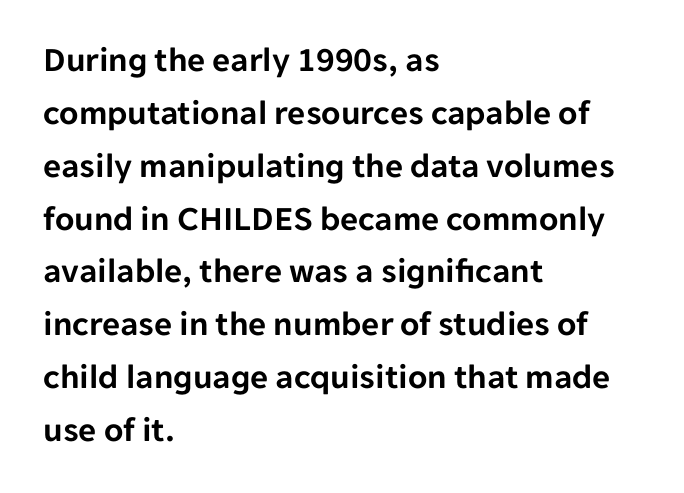
{"serif": "no", "italic": "no", "width": "normal", "stroke_contrast": "low", "x_height": "medium", "monospaced": "no", "underline": "no", "align": "left", "line_spacing": "normal", "line_spacing_ratio": 1.51, "letter_spacing": "normal", "letter_spacing_em": 0.0, "glyph_px": 35}
